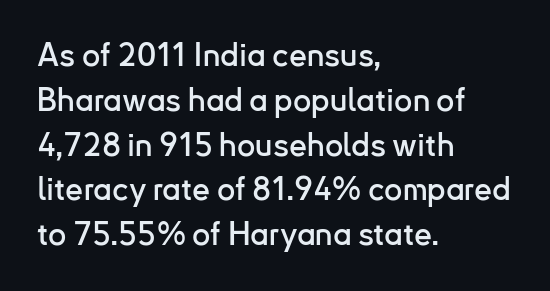
{"serif": "no", "italic": "no", "width": "normal", "stroke_contrast": "low", "x_height": "small", "monospaced": "no", "underline": "no", "align": "left", "line_spacing": "normal", "line_spacing_ratio": 1.4, "letter_spacing": "normal", "letter_spacing_em": 0.0, "glyph_px": 32}
